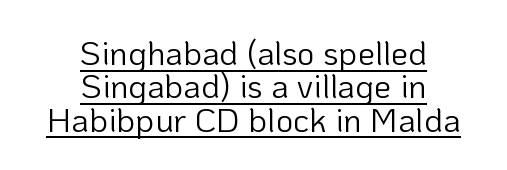
Q: Is the text bold? A: No.
Q: Is the text italic (slanted)? A: No, it is upright.
Q: Is the typeface a serif or a sans-serif typeface? A: Sans-serif.
Q: Is the text underlined? A: Yes.
Q: How is the paragraph aligned? A: Centered.
Q: Is the spacing between letters normal or unusually wide? A: Normal.
Q: Is the spacing between lines tight, normal or loose? A: Tight.
Q: Width (condensed, normal, or wide)? A: Normal.
Q: Stroke contrast? A: Low.
Q: x-height? A: Medium.
Q: Monospaced? A: No.
